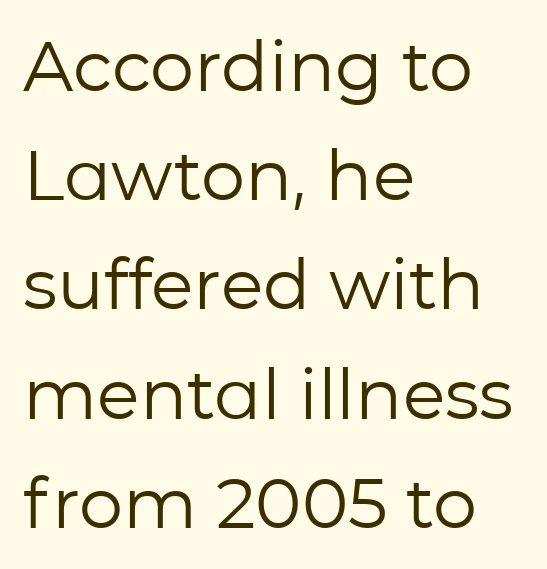
This is the regular roman posture of the typeface. Reading down the block, your eye returns to a fixed left position each line. Rule under the text: the space is simply empty. Think of a printed novel: that variable character pitch is what you see here. The horizontal fit of the characters is conventional and even.
